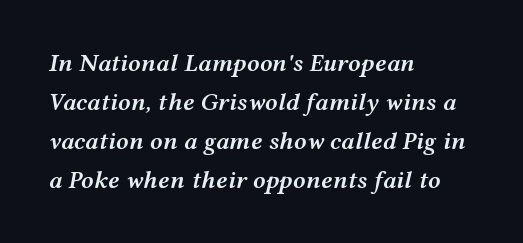
{"italic": "yes", "lean": "right", "slant_degrees": 12, "bold": "semi", "underline": "no", "align": "left", "line_spacing": "normal", "line_spacing_ratio": 1.56, "letter_spacing": "normal", "letter_spacing_em": 0.0, "glyph_px": 25}
